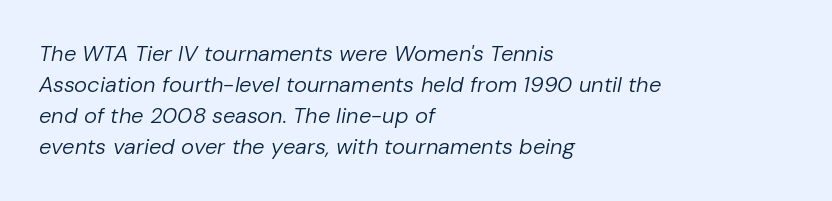
The image shows 22 px text type, italic (leaning right); set left-aligned, normal line spacing (1.41x), normal letter spacing, not underlined.
